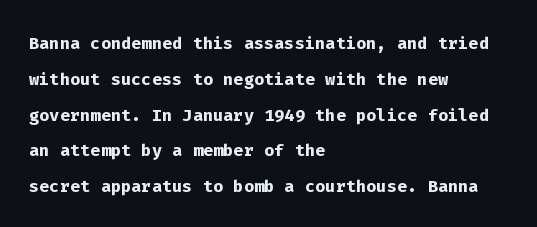
Q: Is the text bold? A: Yes.
Q: Is the text italic (slanted)? A: No, it is upright.
Q: Is the text underlined? A: No.
Q: How is the paragraph aligned? A: Left-aligned.
Q: Is the spacing between letters normal or unusually wide? A: Normal.
Q: Is the spacing between lines tight, normal or loose? A: Normal.
